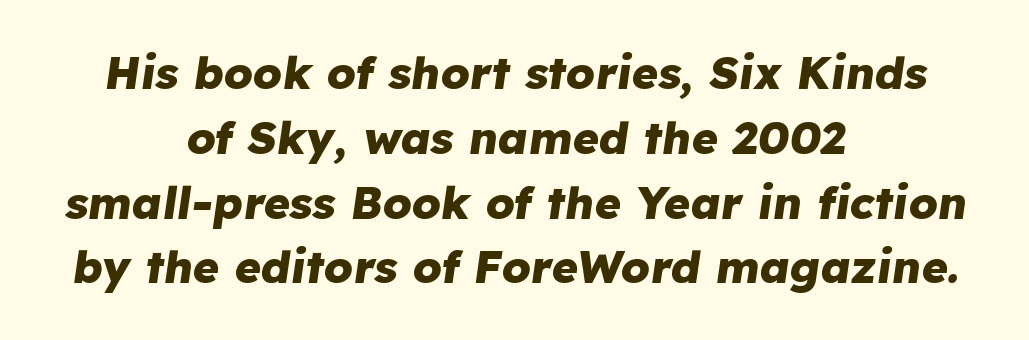
Q: Is the text bold? A: Yes.
Q: Is the text italic (slanted)? A: Yes, it leans right by about 8 degrees.
Q: Is the text underlined? A: No.
Q: How is the paragraph aligned? A: Centered.
Q: Is the spacing between letters normal or unusually wide? A: Normal.
Q: Is the spacing between lines tight, normal or loose? A: Normal.
Q: Width (condensed, normal, or wide)? A: Normal.
Q: Stroke contrast? A: Low.
Q: x-height? A: Medium.
Q: Monospaced? A: No.
